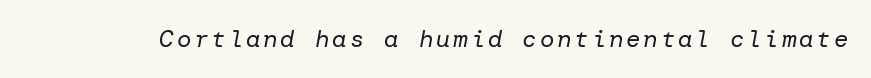
The image shows 24 px text type, italic (leaning right); set not underlined.
